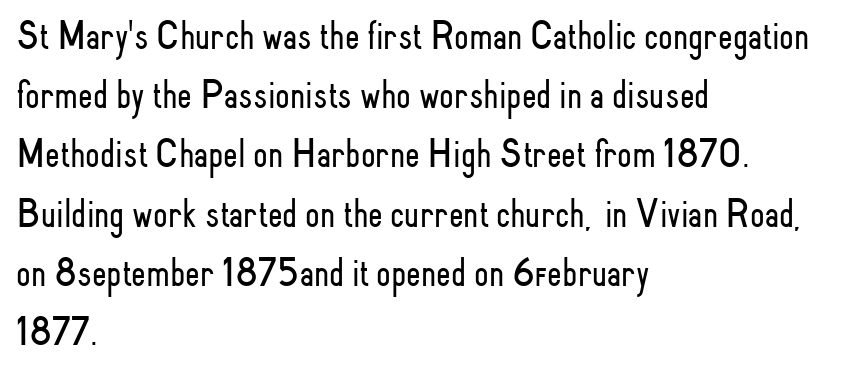
The image shows 42 px light, condensed sans-serif type, upright; set left-aligned, normal line spacing (1.41x), normal letter spacing, not underlined; low stroke contrast and a small x-height.
